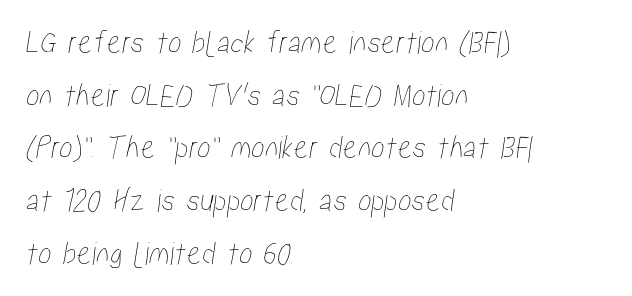
Q: Is the text underlined? A: No.
Q: How is the paragraph aligned? A: Left-aligned.
Q: Is the spacing between letters normal or unusually wide? A: Normal.
Q: Is the spacing between lines tight, normal or loose? A: Normal.
Q: Width (condensed, normal, or wide)? A: Condensed.
Q: Stroke contrast? A: Low.
Q: x-height? A: Medium.
Q: Monospaced? A: No.
